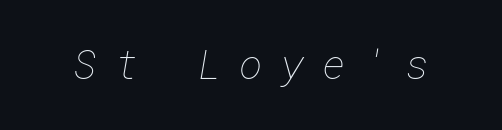
Q: Is the text bold? A: No.
Q: Is the text underlined? A: No.
Q: Is the spacing between letters normal or unusually wide? A: Unusually wide.
Q: Width (condensed, normal, or wide)? A: Normal.
Q: Stroke contrast? A: Low.
Q: x-height? A: Medium.
